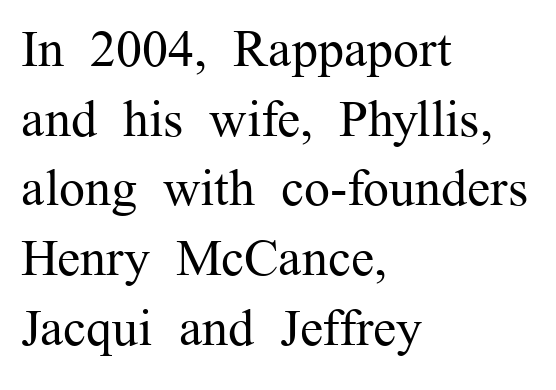
The image shows 52 px regular-weight serif type, upright; set left-aligned, normal line spacing (1.34x), normal letter spacing, not underlined; medium stroke contrast and a medium x-height.
